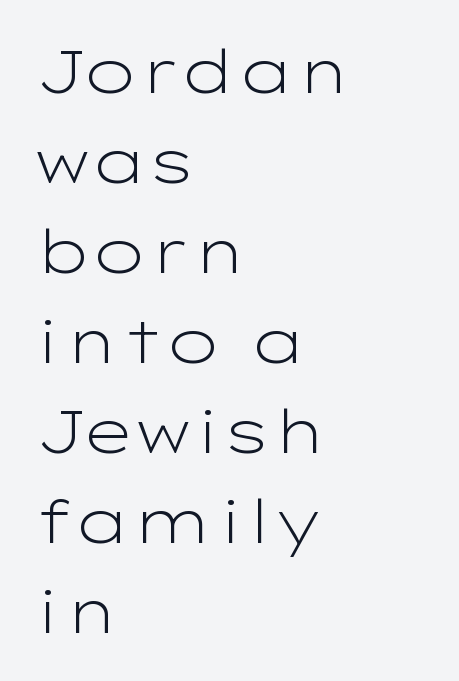
Students, note that the glyphs here touch the page at normal intervals. Regular leading. Spacing verdict: proportional, widths tailored to each character. On a weight scale, this lands at 450 or below.
